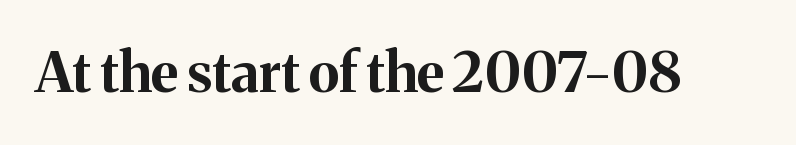
The image shows 55 px bold serif type, upright; set normal letter spacing, not underlined; medium stroke contrast and a medium x-height.
